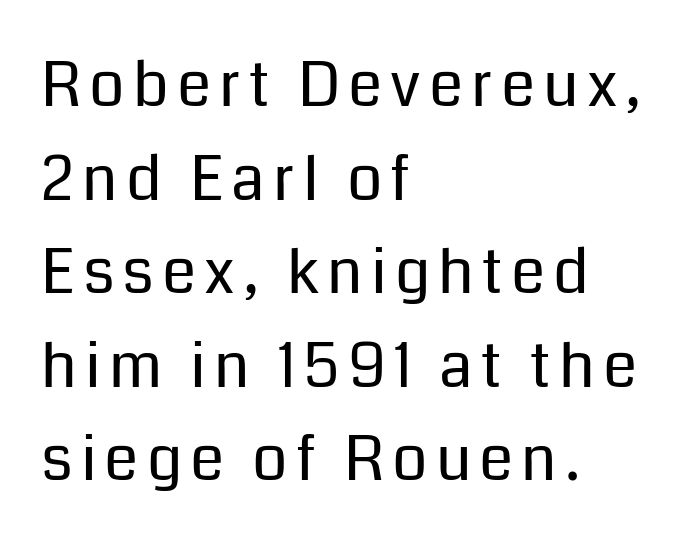
Q: Is the text bold? A: No.
Q: Is the text italic (slanted)? A: No, it is upright.
Q: Is the typeface a serif or a sans-serif typeface? A: Sans-serif.
Q: Is the text underlined? A: No.
Q: How is the paragraph aligned? A: Left-aligned.
Q: Is the spacing between lines tight, normal or loose? A: Normal.
Q: Width (condensed, normal, or wide)? A: Normal.
Q: Stroke contrast? A: Low.
Q: x-height? A: Medium.
Q: Monospaced? A: No.
